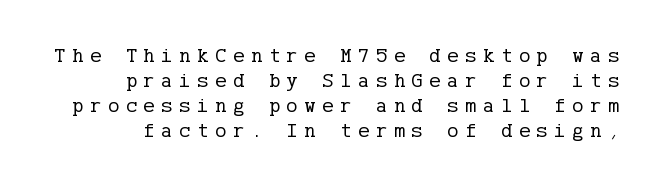
{"italic": "no", "bold": "no", "underline": "no", "align": "right", "line_spacing_ratio": 1.19, "letter_spacing": "wide", "letter_spacing_em": 0.32, "glyph_px": 21}
